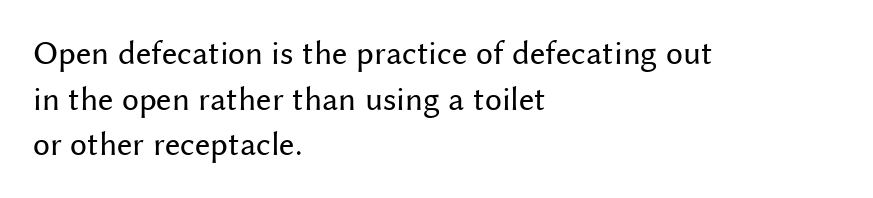
{"serif": "no", "italic": "no", "bold": "no", "weight": "regular", "width": "normal", "stroke_contrast": "medium", "x_height": "medium", "monospaced": "no", "underline": "no", "align": "left", "line_spacing": "normal", "line_spacing_ratio": 1.34, "letter_spacing": "normal", "letter_spacing_em": 0.0, "glyph_px": 34}
